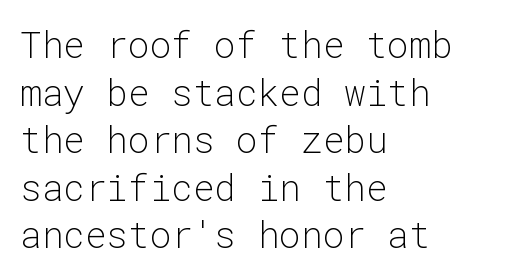
Stem width sits at or under what a default text font uses. One-word summary of the alignment: left. The rendering uses a moderate line-height, typical for paragraphs. Do the letters lean? They stand straight. The rendering uses typewriter-style spacing with identical character cells. This sample uses a sans-serif face.
